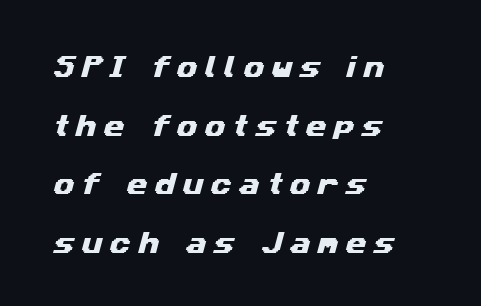
Compared with a centered layout, this one pins lines to the left instead. The passage shown stacks its lines with a broad gap. Honestly, there is no underline to notice here at all. The letters are spread apart with noticeably loose tracking.
